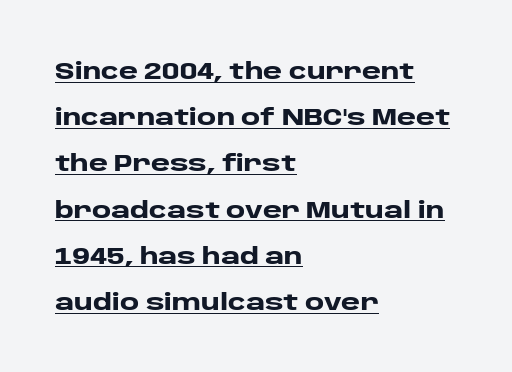
The image shows 23 px bold type, upright; set left-aligned, loose line spacing (2.01x), normal letter spacing, underlined.
